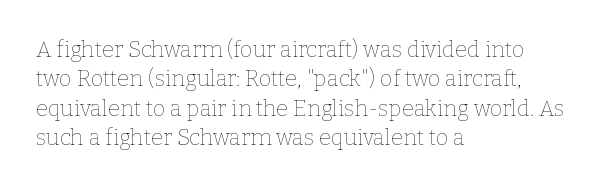
Caption: face not bold, strokes unweighted. Whoever set this chose a conventional vertical rhythm. This sample uses plain, unmodified letter spacing. The lettering stays uniformly vertical, giving the passage a roman look. Rule under the text: the space is simply empty.
